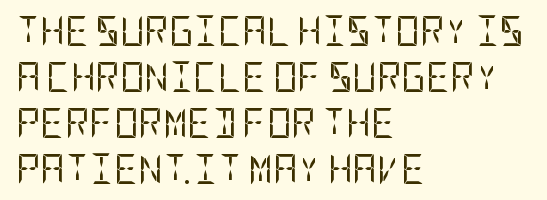
The words here are not underlined. Successive baselines arrive at the customary interval. The typeface chosen for these lines omits serifs. What stands out about the letter spacing? Nothing — it is the standard amount. Posture: straight, roman, zero tilt.
